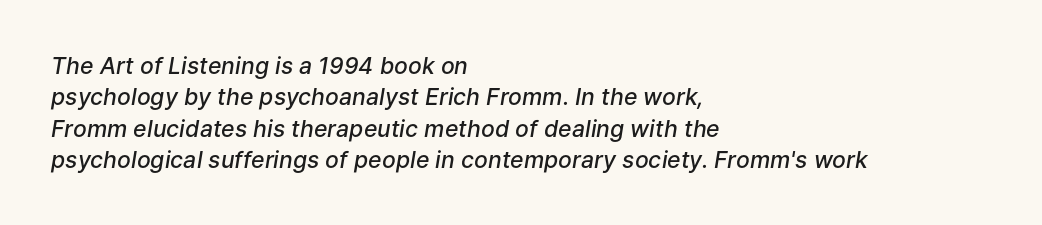
{"italic": "yes", "lean": "right", "slant_degrees": 9, "bold": "semi", "underline": "no", "align": "left", "line_spacing": "normal", "line_spacing_ratio": 1.36, "letter_spacing": "normal", "letter_spacing_em": 0.0, "glyph_px": 23}
